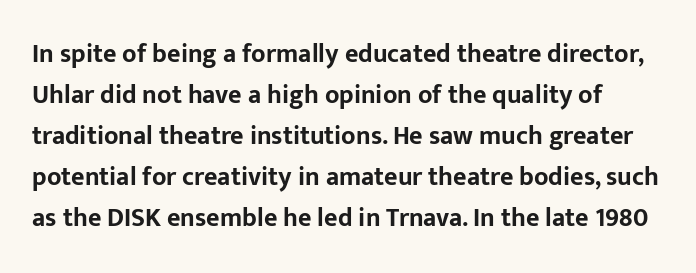
{"italic": "no", "bold": "yes", "underline": "no", "line_spacing": "normal", "line_spacing_ratio": 1.58, "letter_spacing": "normal", "letter_spacing_em": 0.0, "glyph_px": 26}
